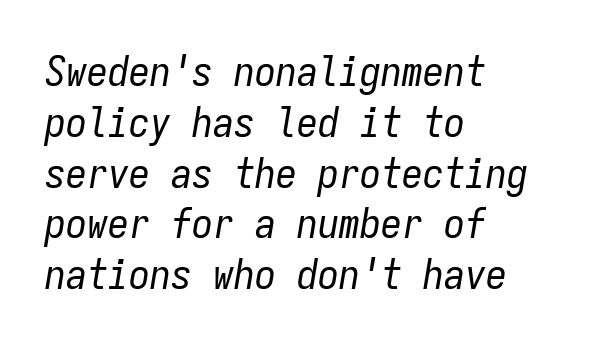
The image shows 42 px regular-weight, condensed type, italic (leaning right), monospaced; set left-aligned, line spacing 1.21x, normal letter spacing, not underlined; low stroke contrast and a medium x-height.
